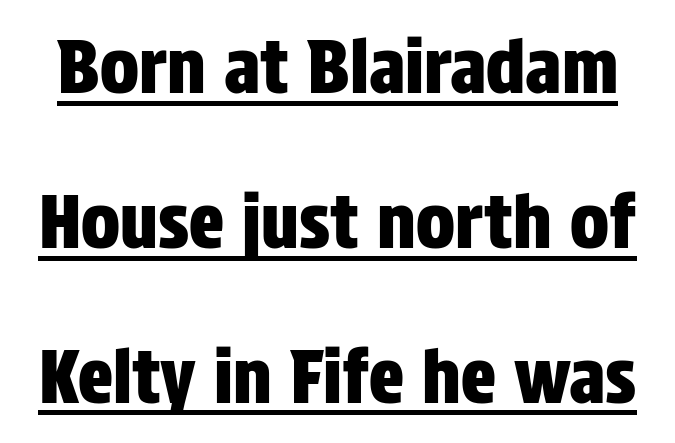
The image shows 73 px condensed sans-serif type, upright; set loose line spacing (2.12x), normal letter spacing, underlined; low stroke contrast and a large x-height.
